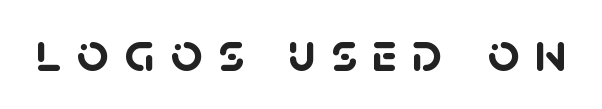
Q: Is the text bold? A: Yes.
Q: Is the typeface a serif or a sans-serif typeface? A: Sans-serif.
Q: Is the text underlined? A: No.
Q: Is the spacing between letters normal or unusually wide? A: Unusually wide.
Q: Width (condensed, normal, or wide)? A: Normal.
Q: Stroke contrast? A: Low.
Q: x-height? A: Large.
Q: Monospaced? A: No.
